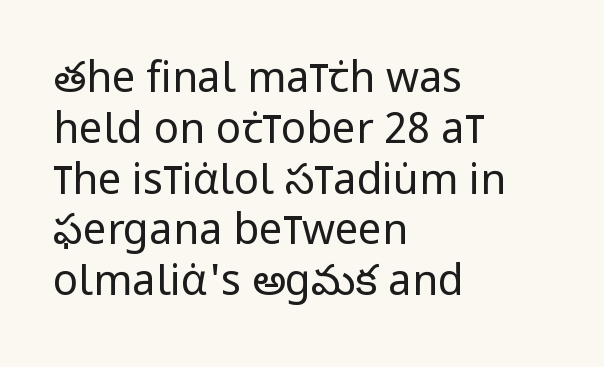
The image shows 42 px regular-weight, condensed sans-serif type, upright; set left-aligned, line spacing 1.21x, normal letter spacing, not underlined; low stroke contrast and a large x-height.
